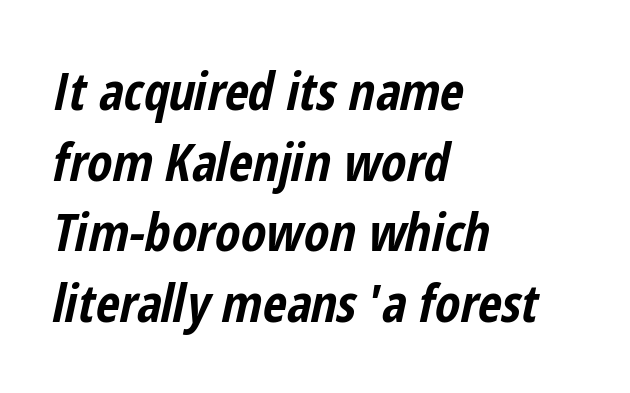
Q: Is the text bold? A: Yes.
Q: Is the text italic (slanted)? A: Yes, it leans right by about 12 degrees.
Q: Is the text underlined? A: No.
Q: How is the paragraph aligned? A: Left-aligned.
Q: Is the spacing between letters normal or unusually wide? A: Normal.
Q: Is the spacing between lines tight, normal or loose? A: Normal.
Q: Width (condensed, normal, or wide)? A: Condensed.
Q: Stroke contrast? A: Low.
Q: x-height? A: Medium.
Q: Monospaced? A: No.
